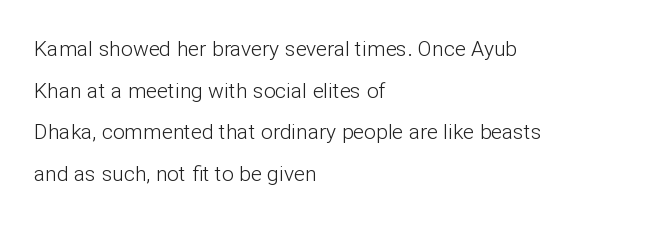
Does the leading feel generous? Absolutely, it's lavish. Glance below the letters and you will spot only blank space. Vertical stems look standard width or narrower in stroke. When letters stand straight like this, we call the style roman or upright. Does the copy run flush right? No — it runs flush left. Short note: letters normally spaced.
